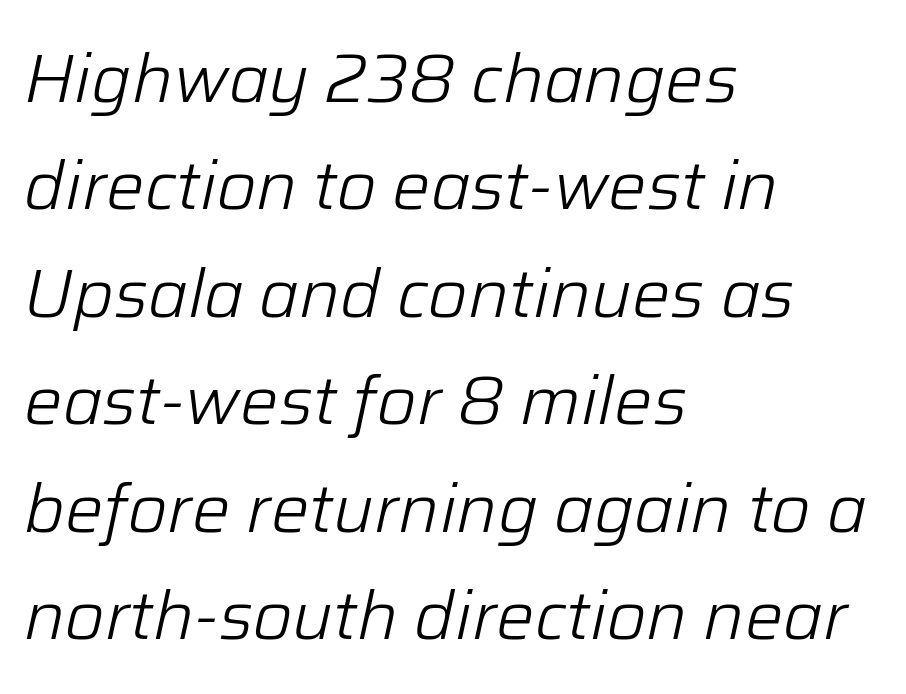
{"italic": "yes", "lean": "right", "slant_degrees": 12, "bold": "no", "weight": "light", "width": "normal", "stroke_contrast": "low", "x_height": "medium", "monospaced": "no", "underline": "no", "align": "left", "line_spacing": "normal", "line_spacing_ratio": 1.58, "letter_spacing": "normal", "letter_spacing_em": 0.0, "glyph_px": 68}
